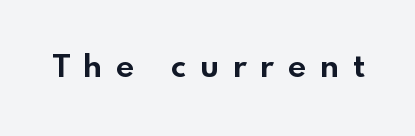
{"serif": "no", "italic": "no", "bold": "yes", "weight": "bold", "width": "normal", "x_height": "small", "monospaced": "no", "underline": "no", "letter_spacing": "wide", "letter_spacing_em": 0.44, "glyph_px": 32}
